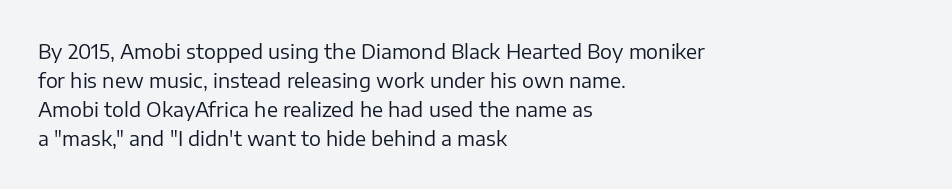
{"italic": "no", "bold": "no", "underline": "no", "align": "left", "line_spacing": "normal", "line_spacing_ratio": 1.45, "letter_spacing": "normal", "letter_spacing_em": 0.0, "glyph_px": 20}
